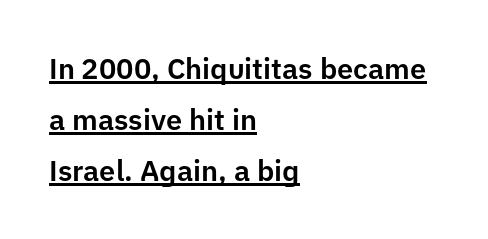
The lines are quadded left. Each letter's strokes conclude bluntly, with no projecting serifs. Decoration check: the copy is underlined. Each word holds together tightly as a unit, with standard inter-letter gaps.
